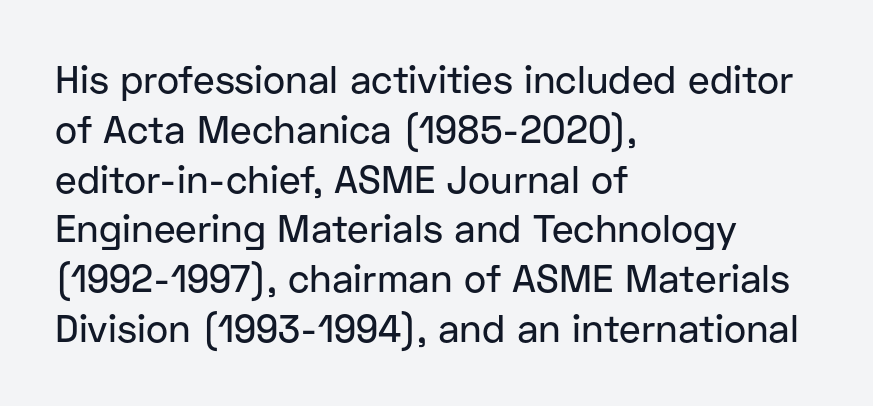
Q: Is the text italic (slanted)? A: No, it is upright.
Q: Is the typeface a serif or a sans-serif typeface? A: Sans-serif.
Q: Is the text underlined? A: No.
Q: How is the paragraph aligned? A: Left-aligned.
Q: Is the spacing between letters normal or unusually wide? A: Normal.
Q: Is the spacing between lines tight, normal or loose? A: Normal.
Q: Width (condensed, normal, or wide)? A: Normal.
Q: Stroke contrast? A: Low.
Q: x-height? A: Medium.
Q: Monospaced? A: No.
